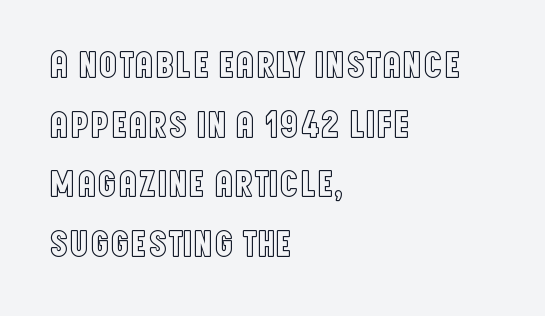
Q: Is the text italic (slanted)? A: No, it is upright.
Q: Is the text underlined? A: No.
Q: How is the paragraph aligned? A: Left-aligned.
Q: Is the spacing between letters normal or unusually wide? A: Normal.
Q: Is the spacing between lines tight, normal or loose? A: Normal.
Q: Width (condensed, normal, or wide)? A: Condensed.
Q: x-height? A: Large.
Q: Monospaced? A: No.
